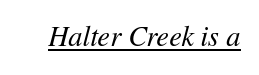
Q: Is the text bold? A: No.
Q: Is the text italic (slanted)? A: Yes, it leans right by about 11 degrees.
Q: Is the text underlined? A: Yes.
Q: Is the spacing between letters normal or unusually wide? A: Normal.
Q: Width (condensed, normal, or wide)? A: Normal.
Q: Stroke contrast? A: Medium.
Q: x-height? A: Medium.
Q: Monospaced? A: No.
